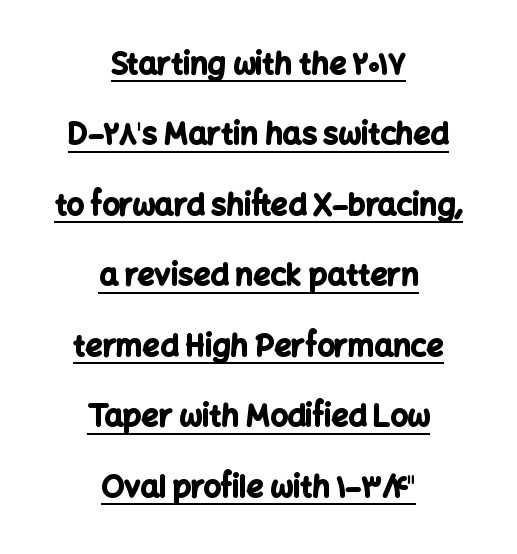
{"serif": "no", "italic": "no", "bold": "yes", "weight": "bold", "width": "normal", "stroke_contrast": "low", "x_height": "medium", "monospaced": "no", "underline": "yes", "align": "center", "line_spacing": "loose", "line_spacing_ratio": 2.35, "letter_spacing": "normal", "letter_spacing_em": 0.0, "glyph_px": 30}
